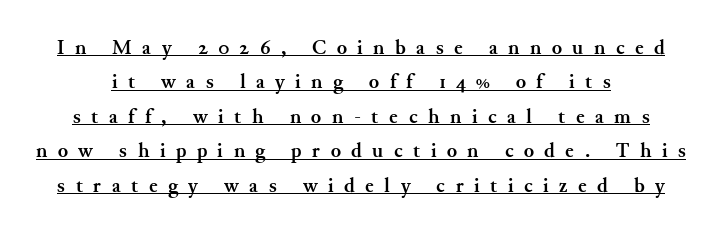
The image shows 21 px bold type, upright; set normal line spacing (1.64x), unusually wide letter spacing (+0.5 em), underlined.
